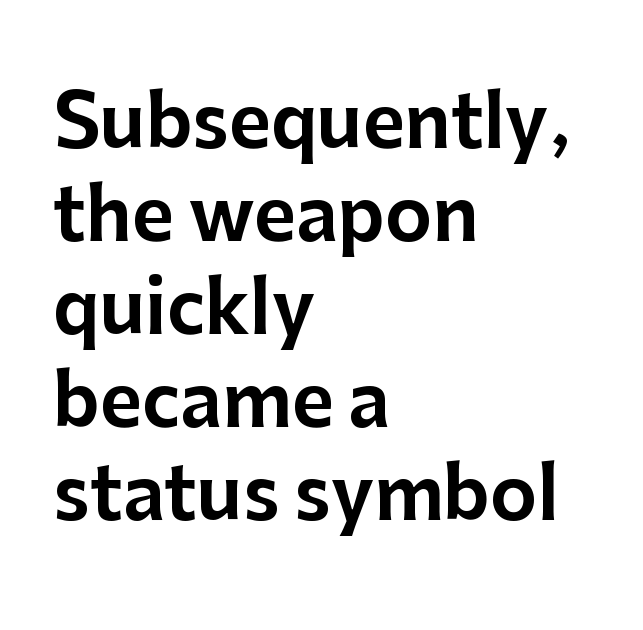
{"serif": "no", "italic": "no", "width": "normal", "stroke_contrast": "low", "x_height": "medium", "monospaced": "no", "underline": "no", "align": "left", "line_spacing": "normal", "line_spacing_ratio": 1.29, "letter_spacing": "normal", "letter_spacing_em": 0.0, "glyph_px": 72}
